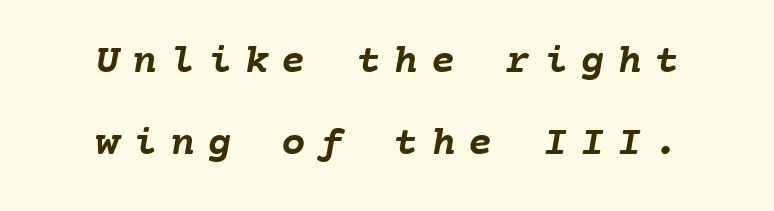
{"bold": "yes", "weight": "semibold", "width": "normal", "stroke_contrast": "low", "x_height": "medium", "monospaced": "yes", "underline": "no", "align": "center", "line_spacing": "loose", "line_spacing_ratio": 2.01, "letter_spacing": "wide", "letter_spacing_em": 0.31, "glyph_px": 41}
